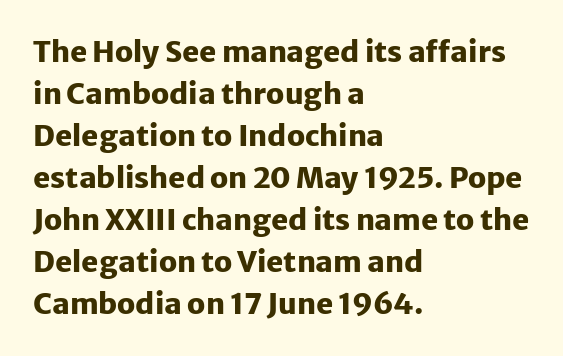
Q: Is the text bold? A: Yes.
Q: Is the text italic (slanted)? A: No, it is upright.
Q: Is the typeface a serif or a sans-serif typeface? A: Sans-serif.
Q: Is the text underlined? A: No.
Q: How is the paragraph aligned? A: Left-aligned.
Q: Is the spacing between letters normal or unusually wide? A: Normal.
Q: Is the spacing between lines tight, normal or loose? A: Normal.
Q: Width (condensed, normal, or wide)? A: Normal.
Q: Stroke contrast? A: Low.
Q: x-height? A: Medium.
Q: Monospaced? A: No.
